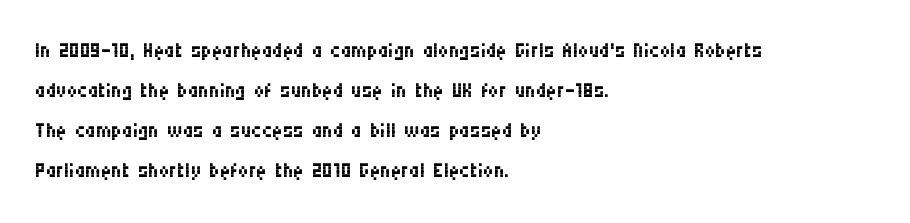
{"serif": "no", "italic": "no", "bold": "no", "weight": "regular", "width": "condensed", "stroke_contrast": "medium", "x_height": "large", "monospaced": "no", "underline": "no", "align": "left", "line_spacing": "normal", "line_spacing_ratio": 1.38, "letter_spacing": "normal", "letter_spacing_em": 0.0, "glyph_px": 29}
